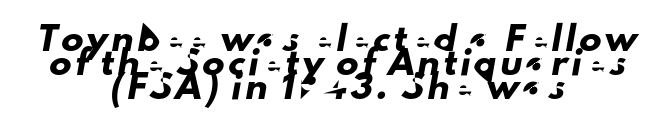
{"underline": "no", "align": "center", "line_spacing": "tight", "line_spacing_ratio": 1.09, "glyph_px": 22}
